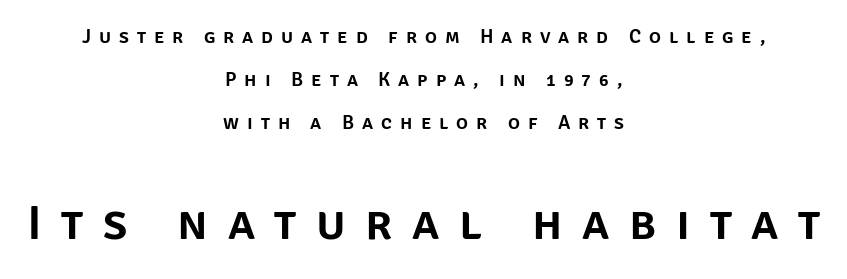
If you drew a line through each stem, it would be perfectly vertical. Each row of text sits above clean, open space. Spacing verdict: proportional, widths tailored to each character. The block of text is sparse from top to bottom, with ample space between rows. A centered setting, common on invitations and titles, is used for this passage.
